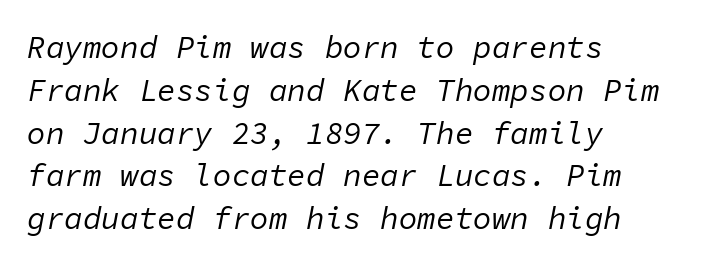
Q: Is the text bold? A: No.
Q: Is the text italic (slanted)? A: Yes, it leans right by about 11 degrees.
Q: Is the text underlined? A: No.
Q: How is the paragraph aligned? A: Left-aligned.
Q: Is the spacing between letters normal or unusually wide? A: Normal.
Q: Is the spacing between lines tight, normal or loose? A: Normal.
Q: Width (condensed, normal, or wide)? A: Normal.
Q: Stroke contrast? A: Low.
Q: x-height? A: Medium.
Q: Monospaced? A: Yes.
